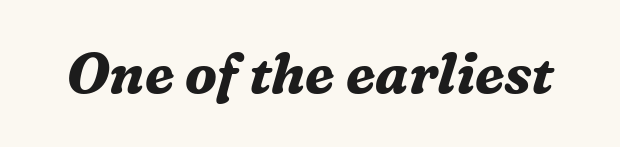
Serif or sans? Serif — the stroke terminals have little feet. Summary of weight: heavy, a full bold. Think of a printed novel: that variable character pitch is what you see here. The specimen omits any rule beneath the text block's lines. The letterforms sit shoulder to shoulder at normal distance.
